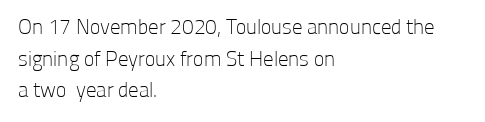
Q: Is the text bold? A: No.
Q: Is the text italic (slanted)? A: No, it is upright.
Q: Is the text underlined? A: No.
Q: How is the paragraph aligned? A: Left-aligned.
Q: Is the spacing between letters normal or unusually wide? A: Normal.
Q: Is the spacing between lines tight, normal or loose? A: Normal.
